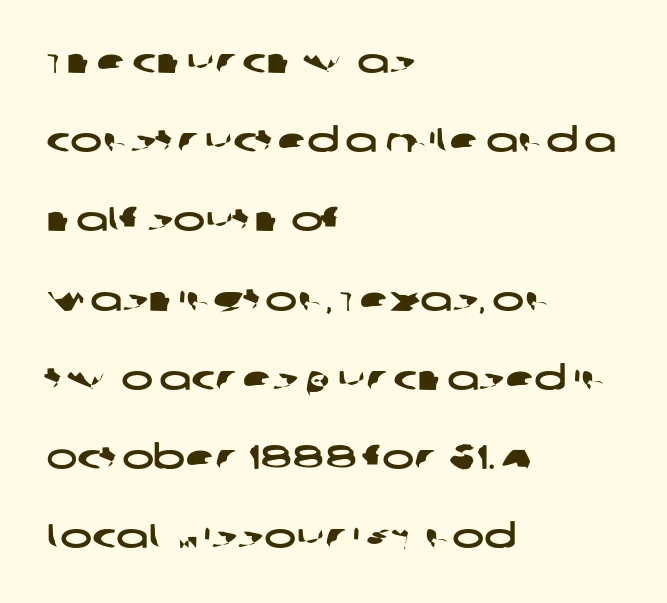
{"serif": "no", "width": "wide", "stroke_contrast": "low", "x_height": "large", "monospaced": "no", "underline": "no", "align": "left", "line_spacing": "loose", "line_spacing_ratio": 2.33, "letter_spacing": "normal", "letter_spacing_em": 0.0, "glyph_px": 34}
